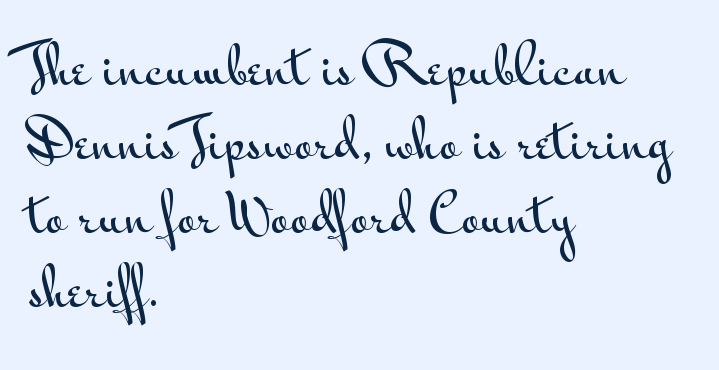
Compared with typical paragraphs, the rows here are spaced about the same. Underlining? Definitely not there. Each letter keeps its own natural width here, so spacing adapts to shape. Honestly, the letter spacing is just normal — you wouldn't notice it. Grotesque or geometric, the face here clearly has no serifs.
